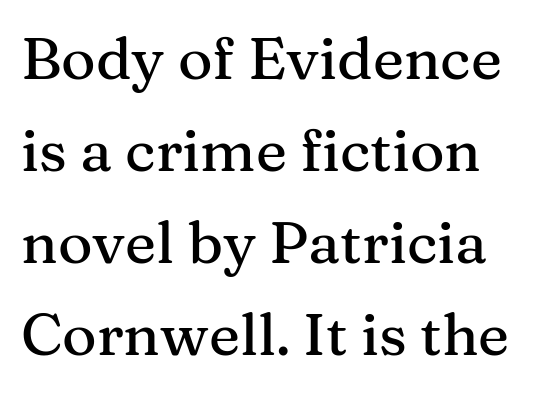
{"serif": "yes", "italic": "no", "width": "normal", "stroke_contrast": "medium", "x_height": "medium", "monospaced": "no", "underline": "no", "line_spacing": "normal", "line_spacing_ratio": 1.56, "letter_spacing": "normal", "letter_spacing_em": 0.0, "glyph_px": 59}
